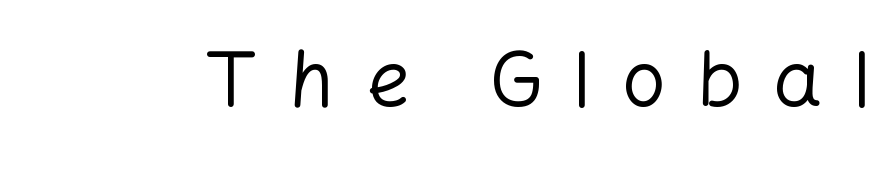
Q: Is the text bold? A: No.
Q: Is the text italic (slanted)? A: No, it is upright.
Q: Is the typeface a serif or a sans-serif typeface? A: Sans-serif.
Q: Is the text underlined? A: No.
Q: Is the spacing between letters normal or unusually wide? A: Unusually wide.
Q: Width (condensed, normal, or wide)? A: Normal.
Q: Stroke contrast? A: Low.
Q: x-height? A: Medium.
Q: Monospaced? A: No.
